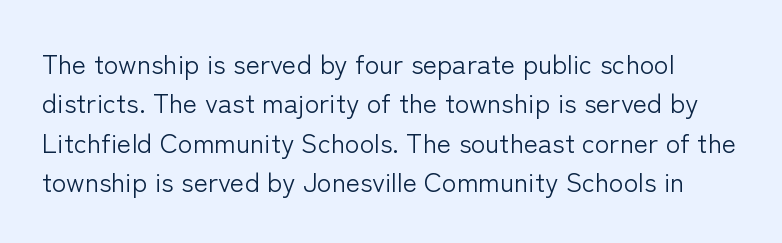
Summary of weight: not heavy and not bold. The specimen omits any rule beneath the text block's lines. The passage shown has conventional tracking throughout. The lines sit at an ordinary, default distance from one another. Posture: upright roman.
